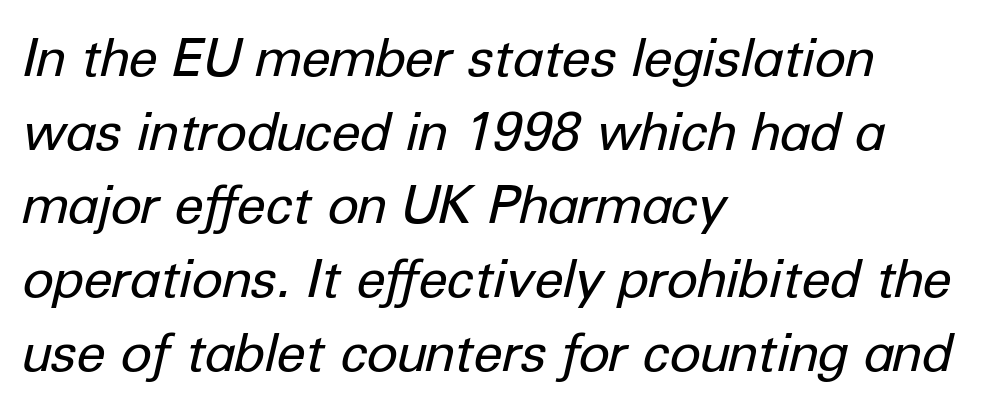
{"italic": "yes", "lean": "right", "slant_degrees": 12, "bold": "no", "weight": "regular", "width": "normal", "stroke_contrast": "low", "x_height": "medium", "monospaced": "no", "underline": "no", "align": "left", "line_spacing": "normal", "line_spacing_ratio": 1.39, "letter_spacing": "normal", "letter_spacing_em": 0.0, "glyph_px": 53}
